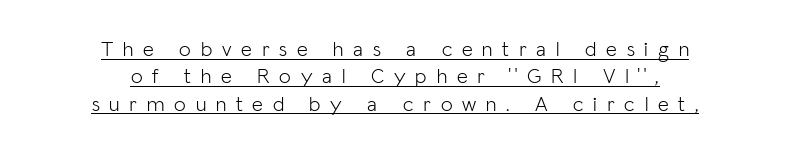
The weight tops out at a normal text grade. The vertical gap from one line to the next is medium. Designer's note — italics off, roman on. Horizontally, the lines are justified to the midpoint only.
